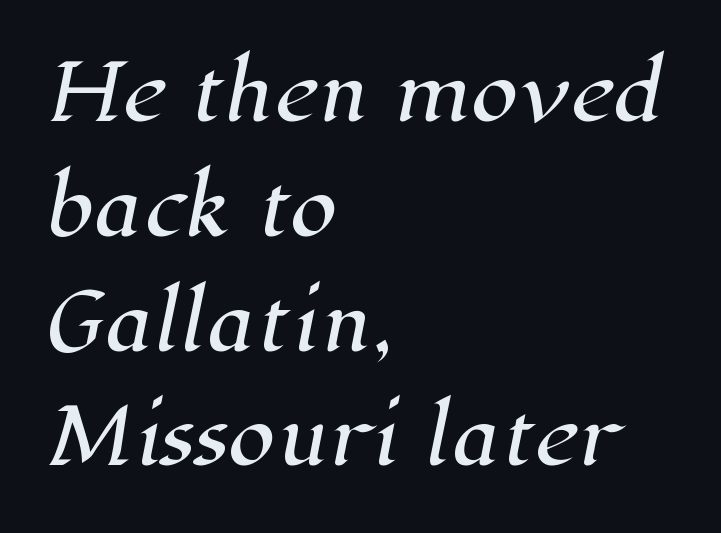
Q: Is the typeface a serif or a sans-serif typeface? A: Serif.
Q: Is the text underlined? A: No.
Q: How is the paragraph aligned? A: Left-aligned.
Q: Is the spacing between letters normal or unusually wide? A: Normal.
Q: Is the spacing between lines tight, normal or loose? A: Normal.
Q: Width (condensed, normal, or wide)? A: Normal.
Q: Stroke contrast? A: High.
Q: x-height? A: Medium.
Q: Monospaced? A: No.
